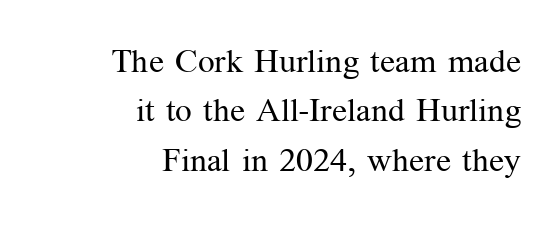
{"serif": "yes", "italic": "no", "bold": "no", "weight": "regular", "width": "normal", "stroke_contrast": "medium", "x_height": "medium", "monospaced": "no", "underline": "no", "align": "right", "line_spacing": "normal", "line_spacing_ratio": 1.5, "letter_spacing": "normal", "letter_spacing_em": 0.0, "glyph_px": 33}
